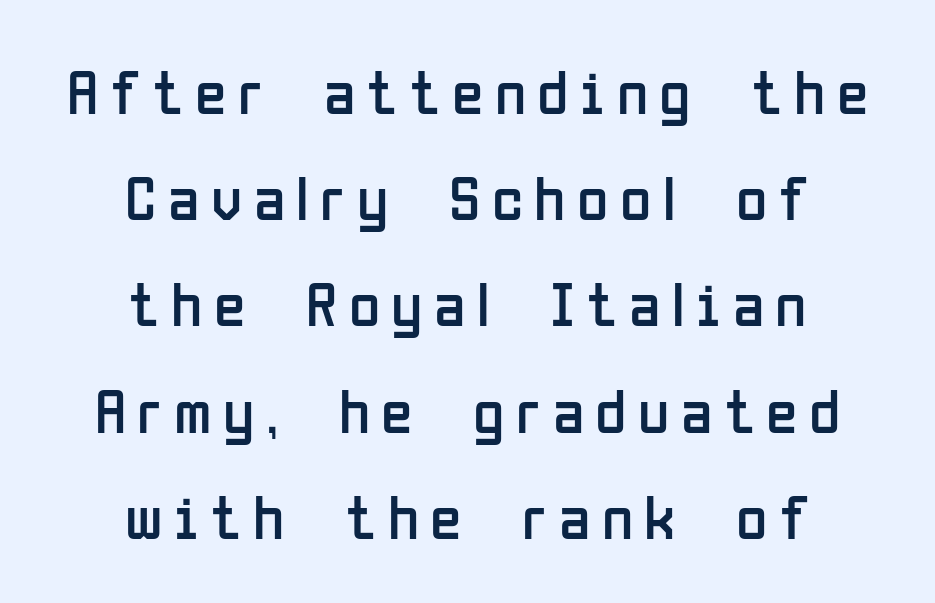
Weight: not bold — regular or lighter. Descenders hang freely into open space. Think of a printed novel: that variable character pitch is what you see here. Examine the stroke ends and you'll find no serifs.
